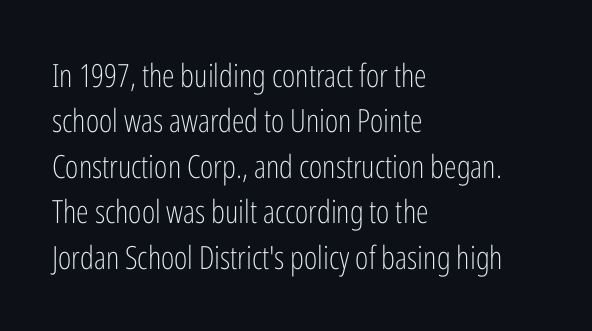
{"serif": "no", "italic": "no", "bold": "no", "weight": "light", "width": "condensed", "stroke_contrast": "low", "x_height": "medium", "monospaced": "no", "underline": "no", "align": "left", "line_spacing": "normal", "line_spacing_ratio": 1.42, "letter_spacing": "normal", "letter_spacing_em": 0.0, "glyph_px": 32}
